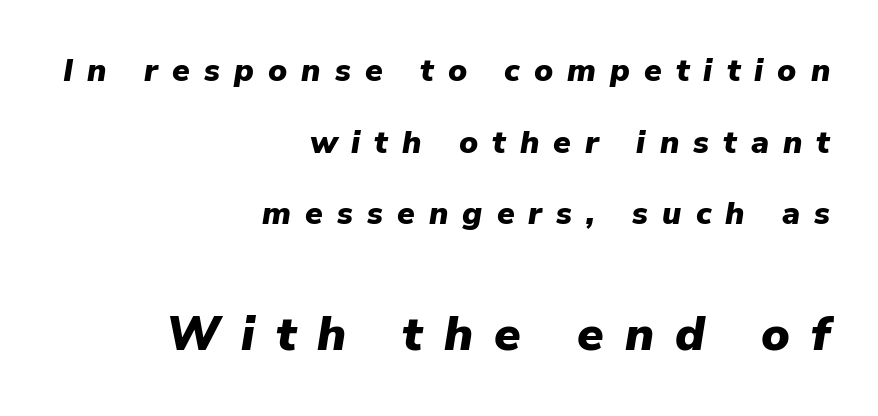
The image shows 48 px heavy type, italic (leaning right); set right-aligned, loose line spacing (2.24x), unusually wide letter spacing (+0.44 em), not underlined; the second (bottom) block is 1.5x larger; low stroke contrast and a medium x-height.
